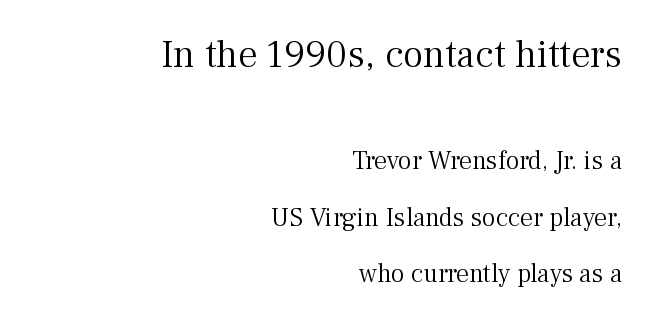
{"serif": "yes", "italic": "no", "bold": "no", "weight": "light", "width": "normal", "stroke_contrast": "medium", "x_height": "medium", "monospaced": "no", "underline": "no", "align": "right", "line_spacing": "loose", "line_spacing_ratio": 2.16, "letter_spacing": "normal", "letter_spacing_em": 0.0, "larger_block": "first", "size_ratio": 1.5, "glyph_px": 39}
